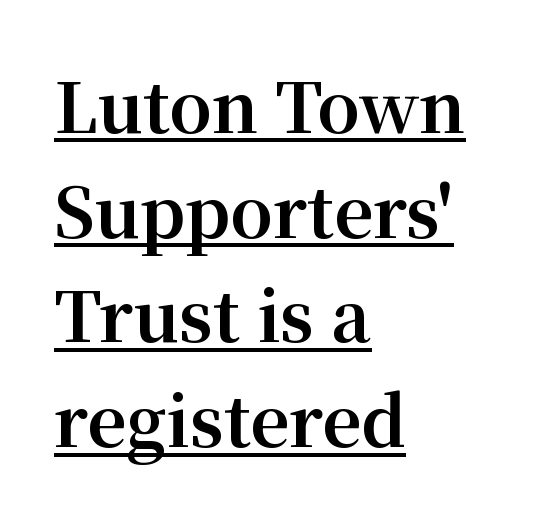
{"serif": "yes", "italic": "no", "bold": "yes", "weight": "bold", "width": "normal", "stroke_contrast": "medium", "x_height": "medium", "monospaced": "no", "underline": "yes", "align": "left", "line_spacing": "normal", "line_spacing_ratio": 1.54, "letter_spacing": "normal", "letter_spacing_em": 0.0, "glyph_px": 68}
